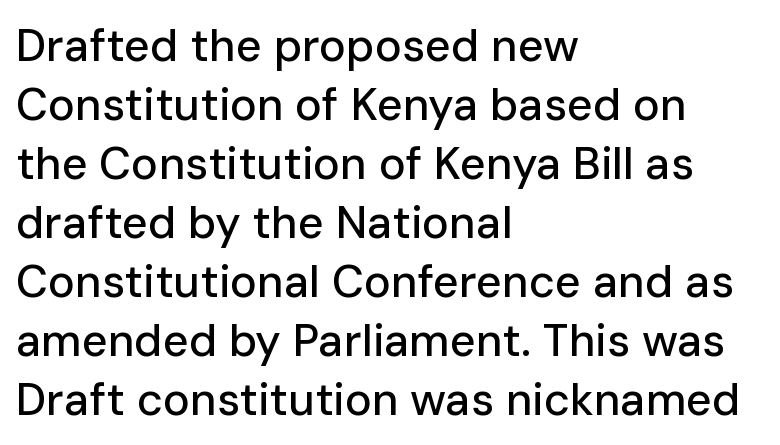
Q: Is the text italic (slanted)? A: No, it is upright.
Q: Is the typeface a serif or a sans-serif typeface? A: Sans-serif.
Q: Is the text underlined? A: No.
Q: How is the paragraph aligned? A: Left-aligned.
Q: Is the spacing between letters normal or unusually wide? A: Normal.
Q: Is the spacing between lines tight, normal or loose? A: Normal.
Q: Width (condensed, normal, or wide)? A: Normal.
Q: Stroke contrast? A: Low.
Q: x-height? A: Medium.
Q: Monospaced? A: No.
